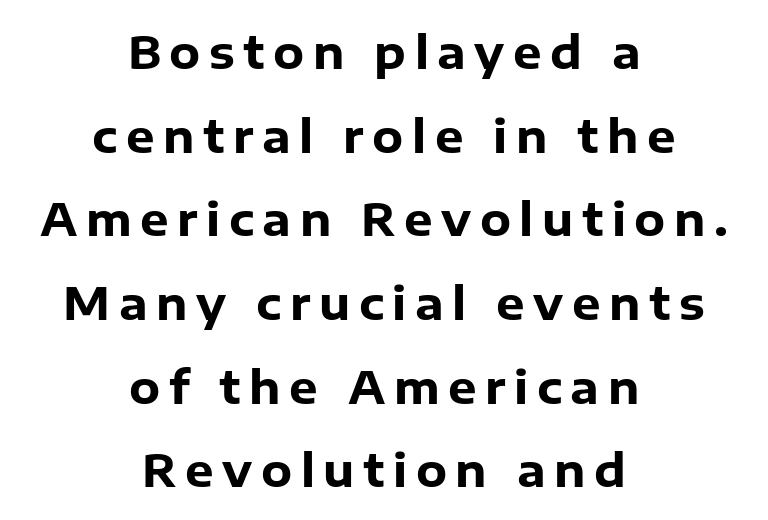
{"serif": "no", "italic": "no", "bold": "yes", "weight": "heavy", "width": "normal", "stroke_contrast": "low", "x_height": "medium", "monospaced": "no", "underline": "no", "align": "center", "line_spacing_ratio": 1.86, "glyph_px": 45}
